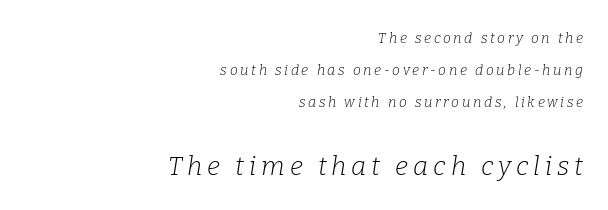
Airy leading. The composition opens small and finishes big. Honestly, there is no underline to notice here at all. The lines are quadded right. You can tell it's italic because the verticals aren't actually vertical. The typesetting does not lean heavy: it is not bold.
